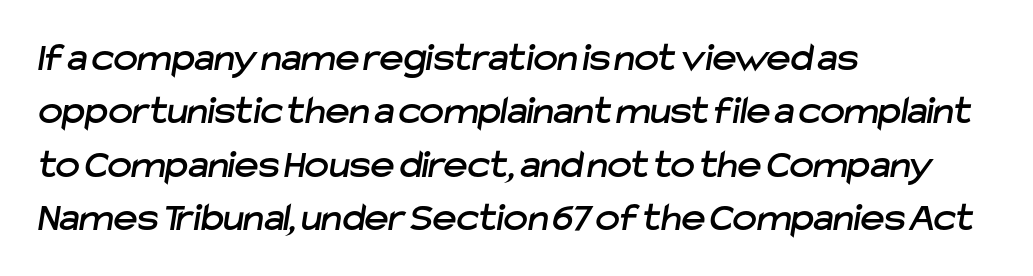
The image shows 41 px sans-serif type; set left-aligned, normal line spacing (1.3x), normal letter spacing, not underlined; low stroke contrast and a medium x-height.
